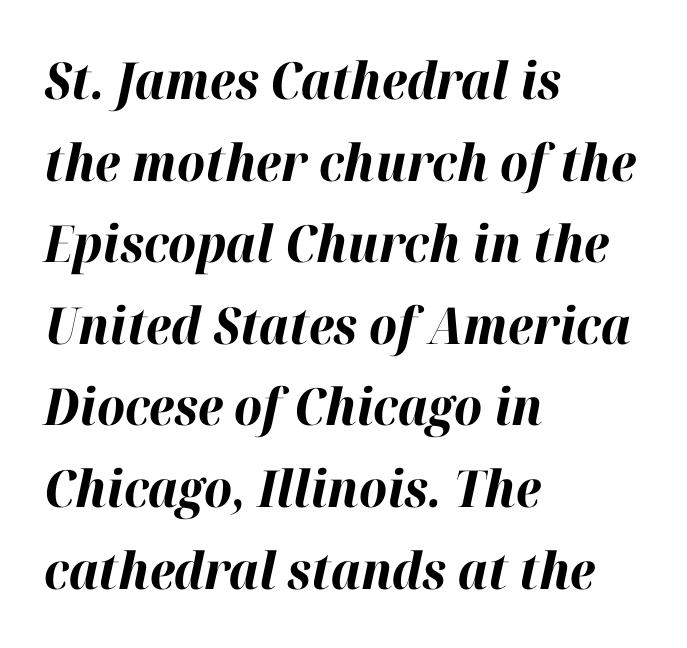
The image shows 51 px bold type, italic (leaning right); set left-aligned, normal line spacing (1.6x), normal letter spacing, not underlined; high stroke contrast and a medium x-height.
